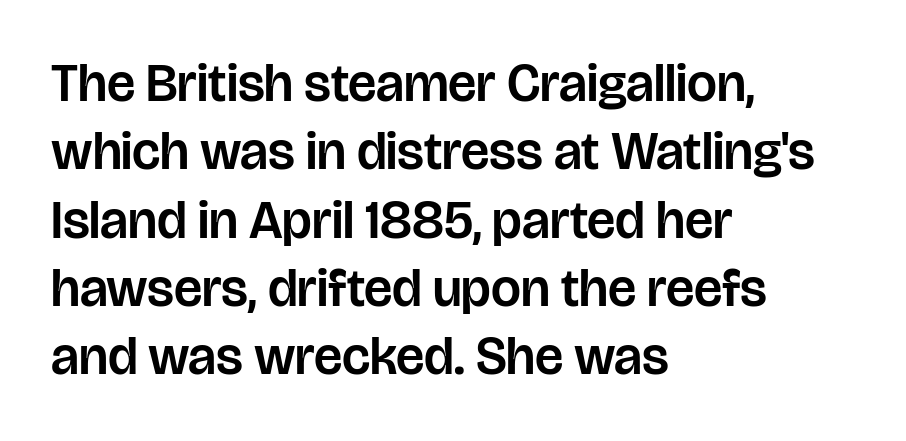
Q: Is the text italic (slanted)? A: No, it is upright.
Q: Is the typeface a serif or a sans-serif typeface? A: Sans-serif.
Q: Is the text underlined? A: No.
Q: How is the paragraph aligned? A: Left-aligned.
Q: Is the spacing between letters normal or unusually wide? A: Normal.
Q: Is the spacing between lines tight, normal or loose? A: Normal.
Q: Width (condensed, normal, or wide)? A: Normal.
Q: Stroke contrast? A: Low.
Q: x-height? A: Large.
Q: Monospaced? A: No.
